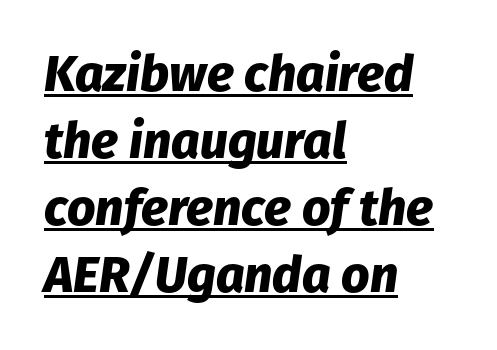
{"italic": "yes", "lean": "right", "slant_degrees": 8, "bold": "yes", "weight": "heavy", "width": "normal", "stroke_contrast": "low", "x_height": "medium", "monospaced": "no", "underline": "yes", "align": "left", "line_spacing": "normal", "line_spacing_ratio": 1.34, "letter_spacing": "normal", "letter_spacing_em": 0.0, "glyph_px": 50}
